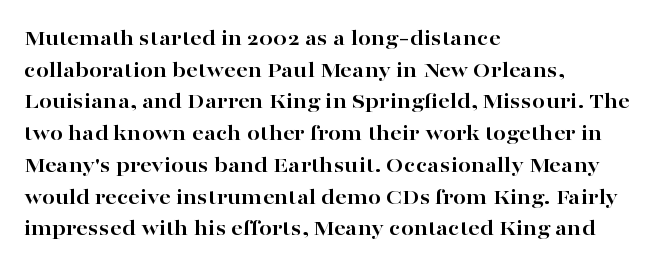
Q: Is the text bold? A: Yes.
Q: Is the text italic (slanted)? A: No, it is upright.
Q: Is the text underlined? A: No.
Q: How is the paragraph aligned? A: Left-aligned.
Q: Is the spacing between letters normal or unusually wide? A: Normal.
Q: Is the spacing between lines tight, normal or loose? A: Normal.
